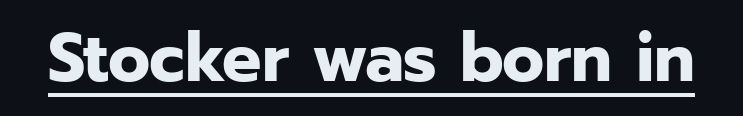
{"serif": "no", "italic": "no", "bold": "yes", "weight": "bold", "width": "normal", "stroke_contrast": "low", "x_height": "medium", "monospaced": "no", "underline": "yes", "letter_spacing": "normal", "letter_spacing_em": 0.0, "glyph_px": 69}
